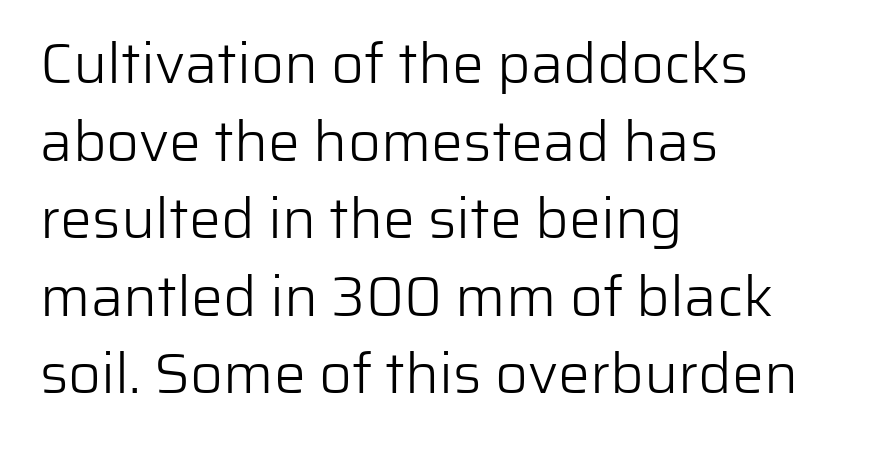
{"serif": "no", "italic": "no", "bold": "no", "weight": "light", "width": "normal", "stroke_contrast": "low", "x_height": "medium", "monospaced": "no", "underline": "no", "align": "left", "line_spacing": "normal", "line_spacing_ratio": 1.36, "letter_spacing": "normal", "letter_spacing_em": 0.0, "glyph_px": 57}
